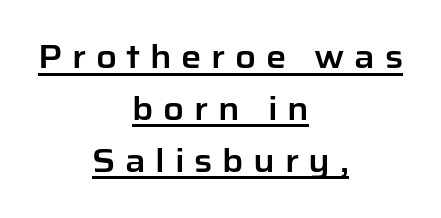
{"serif": "no", "italic": "no", "width": "normal", "stroke_contrast": "low", "x_height": "medium", "monospaced": "no", "underline": "yes", "align": "center", "line_spacing": "normal", "line_spacing_ratio": 1.62, "letter_spacing": "wide", "letter_spacing_em": 0.3, "glyph_px": 32}
